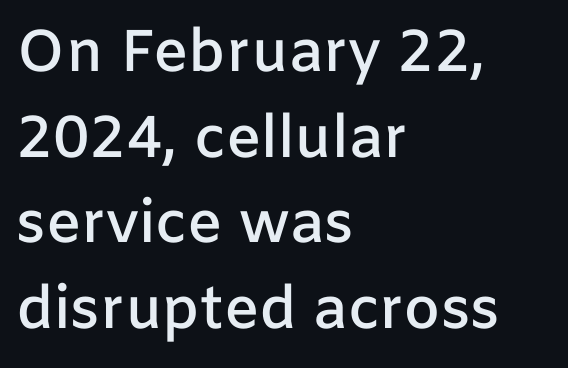
Proportional: the letters do not fall into vertical columns. The baseline area is clear. Leading: standard. Does the copy run flush right? No — it runs flush left.
